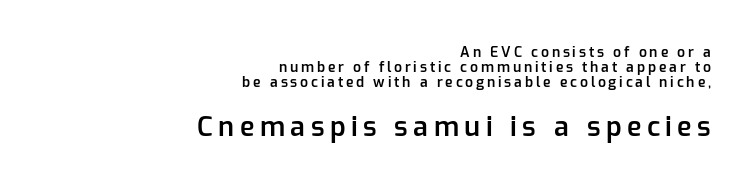
This block would grow much taller if given ordinary leading; it's compressed now. Is there any slant? The stems are plumb. The letters are spread apart with noticeably loose tracking. Only glyphs here, with clear space below each row.
